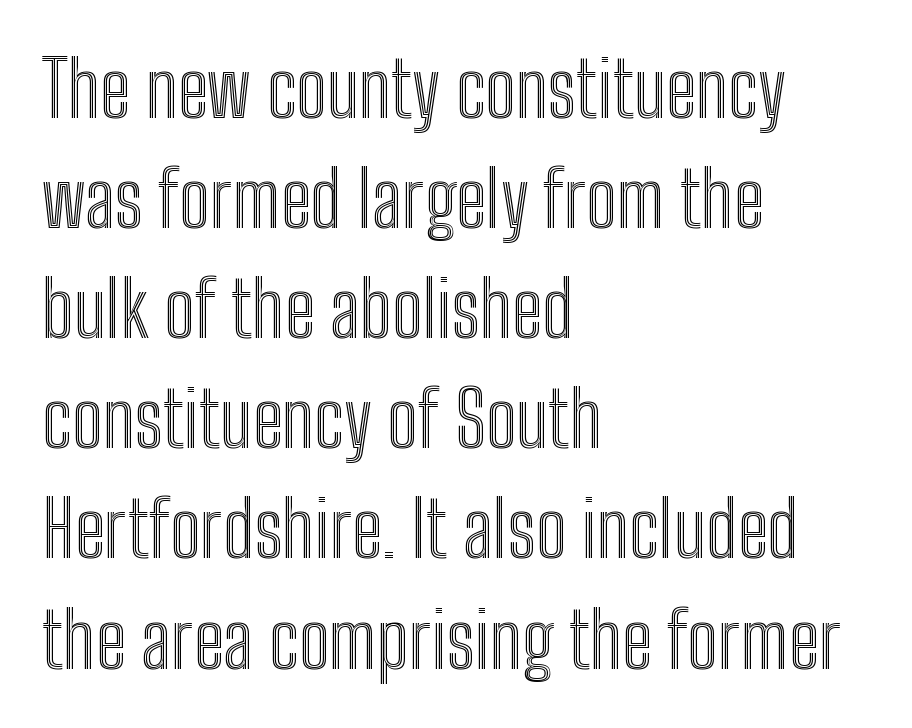
{"italic": "no", "width": "condensed", "x_height": "medium", "monospaced": "no", "underline": "no", "align": "left", "line_spacing": "normal", "line_spacing_ratio": 1.43, "letter_spacing": "normal", "letter_spacing_em": 0.0, "glyph_px": 77}
